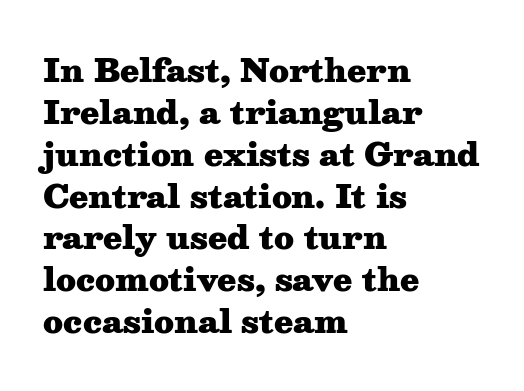
{"serif": "yes", "italic": "no", "bold": "yes", "weight": "heavy", "width": "wide", "stroke_contrast": "medium", "x_height": "medium", "monospaced": "no", "underline": "no", "align": "left", "line_spacing": "normal", "line_spacing_ratio": 1.35, "letter_spacing": "normal", "letter_spacing_em": 0.0, "glyph_px": 31}
